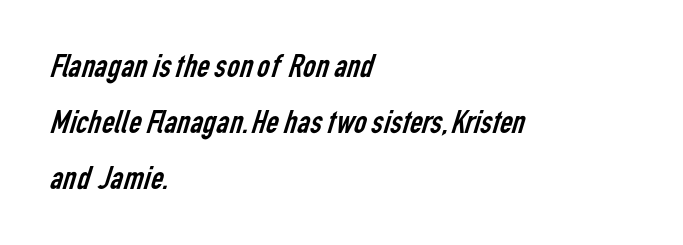
Q: Is the text bold? A: No.
Q: Is the typeface a serif or a sans-serif typeface? A: Sans-serif.
Q: Is the text underlined? A: No.
Q: How is the paragraph aligned? A: Left-aligned.
Q: Is the spacing between letters normal or unusually wide? A: Normal.
Q: Is the spacing between lines tight, normal or loose? A: Normal.
Q: Width (condensed, normal, or wide)? A: Condensed.
Q: Stroke contrast? A: Low.
Q: x-height? A: Medium.
Q: Monospaced? A: No.
